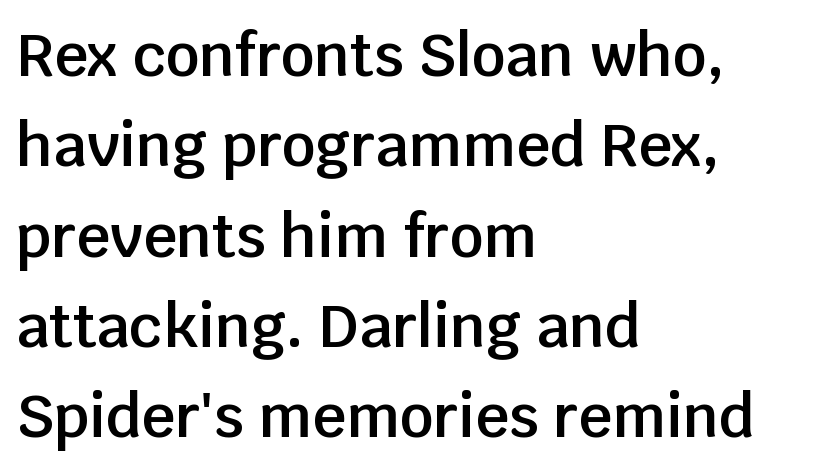
{"serif": "no", "italic": "no", "bold": "semi", "weight": "semibold", "width": "normal", "stroke_contrast": "low", "x_height": "large", "monospaced": "no", "underline": "no", "align": "left", "line_spacing": "normal", "line_spacing_ratio": 1.53, "letter_spacing": "normal", "letter_spacing_em": 0.0, "glyph_px": 59}
